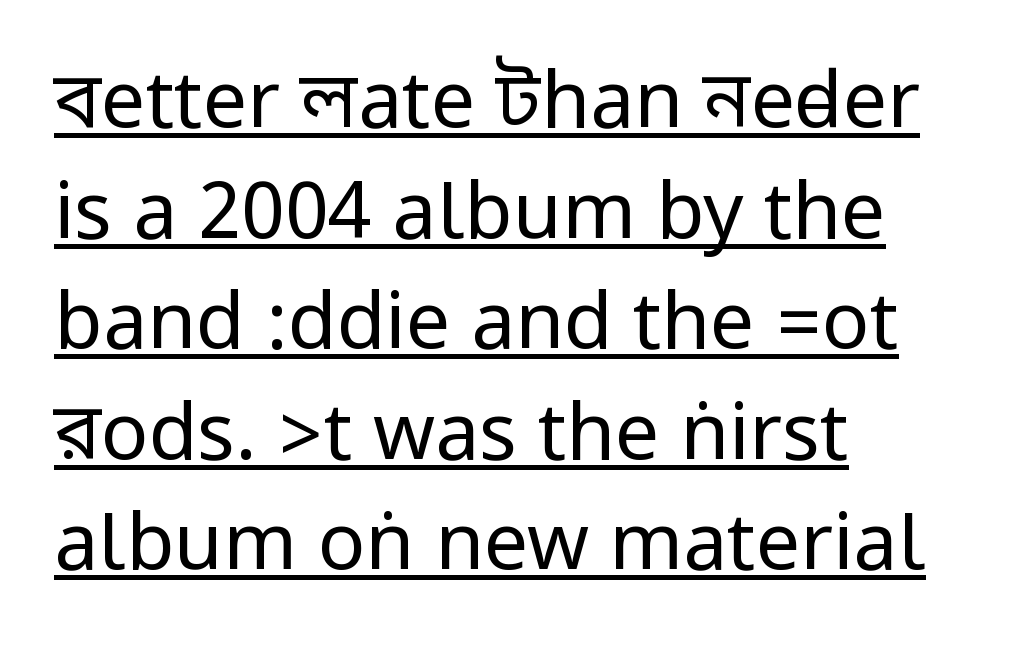
The image shows 79 px regular-weight, condensed sans-serif type, upright; set left-aligned, normal line spacing (1.4x), normal letter spacing, underlined; low stroke contrast.
